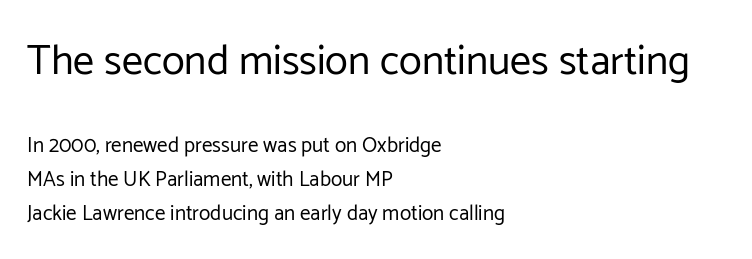
The image shows 42 px regular-weight sans-serif type, upright; set left-aligned, normal line spacing (1.61x), normal letter spacing, not underlined; the first (top) block is 2.0x larger; low stroke contrast and a medium x-height.
